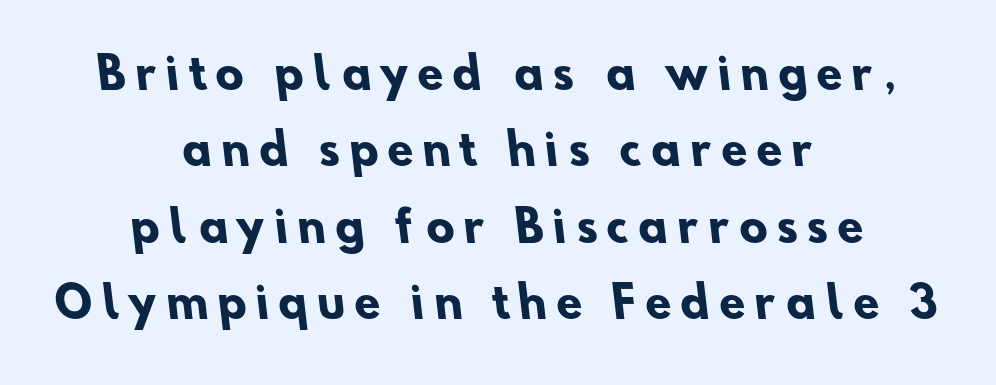
The image shows 42 px heavy sans-serif type; set centered, line spacing 1.82x, unusually wide letter spacing (+0.23 em), not underlined; low stroke contrast and a small x-height.
